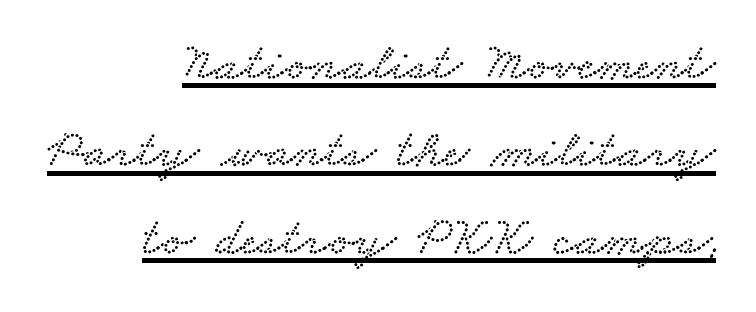
Serifs: yes, visible at the terminals of the letterforms. Leftover space on each line is placed entirely before the opening word. Compared with undecorated copy, this sample adds a rule below the words. Think of a printed novel: that variable character pitch is what you see here. Notice how descenders clear the ascenders below comfortably — that's standard leading. The horizontal fit of the characters is conventional and even.
